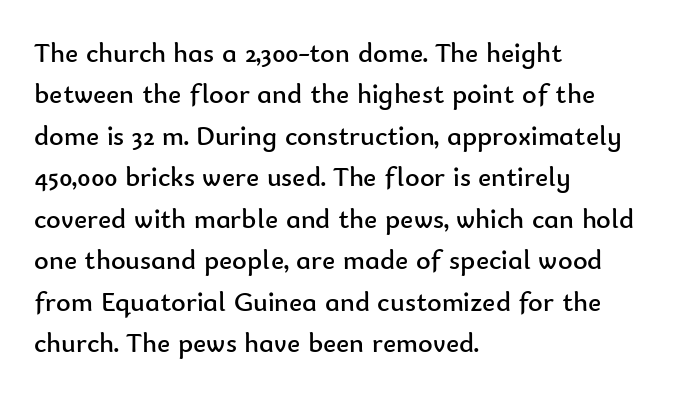
If you measured baseline to baseline, you'd find a middling distance. Decoration check: the copy has no underline. Ink coverage per letter is moderate at most. This sample uses plain, unmodified letter spacing. Every row of glyphs begins at an identical x-position on the left. Tall strokes in this sample are plumb rather than angled.
